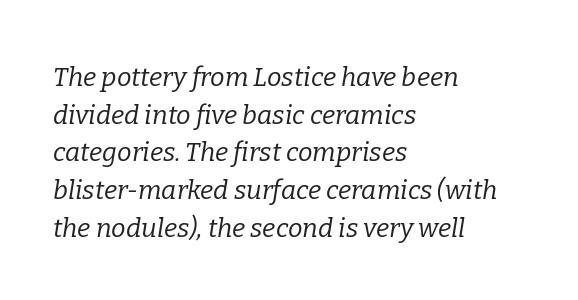
The image shows 26 px text type, italic (leaning right); set left-aligned, normal line spacing (1.45x), normal letter spacing, not underlined.
